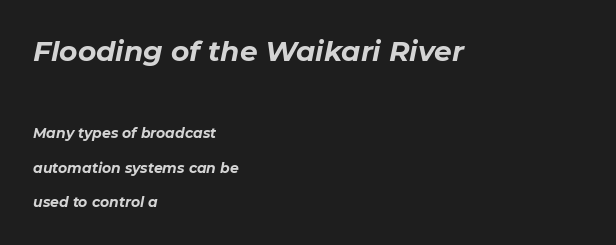
Q: Is the text bold? A: Yes.
Q: Is the text italic (slanted)? A: Yes, it leans right by about 11 degrees.
Q: Is the text underlined? A: No.
Q: How is the paragraph aligned? A: Left-aligned.
Q: Is the spacing between letters normal or unusually wide? A: Normal.
Q: Is the spacing between lines tight, normal or loose? A: Loose.
Q: Which block of text is set in a larger size, the first (top) or the second (bottom)? A: The first (top) one.
Q: Width (condensed, normal, or wide)? A: Normal.
Q: Stroke contrast? A: Low.
Q: x-height? A: Medium.
Q: Monospaced? A: No.
